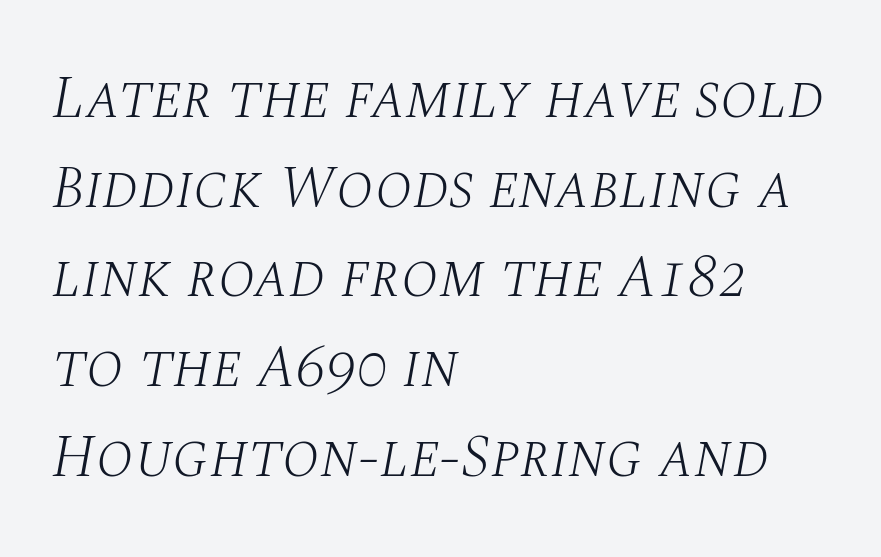
Q: Is the text bold? A: No.
Q: Is the text italic (slanted)? A: Yes, it leans right by about 10 degrees.
Q: Is the typeface a serif or a sans-serif typeface? A: Serif.
Q: Is the text underlined? A: No.
Q: How is the paragraph aligned? A: Left-aligned.
Q: Is the spacing between letters normal or unusually wide? A: Normal.
Q: Is the spacing between lines tight, normal or loose? A: Normal.
Q: Width (condensed, normal, or wide)? A: Normal.
Q: Stroke contrast? A: Medium.
Q: x-height? A: Large.
Q: Monospaced? A: No.
